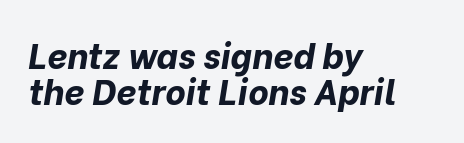
{"italic": "yes", "lean": "right", "slant_degrees": 10, "bold": "yes", "weight": "bold", "width": "normal", "stroke_contrast": "low", "x_height": "medium", "monospaced": "no", "underline": "no", "align": "left", "line_spacing": "tight", "line_spacing_ratio": 1.03, "letter_spacing": "normal", "letter_spacing_em": 0.0, "glyph_px": 35}
